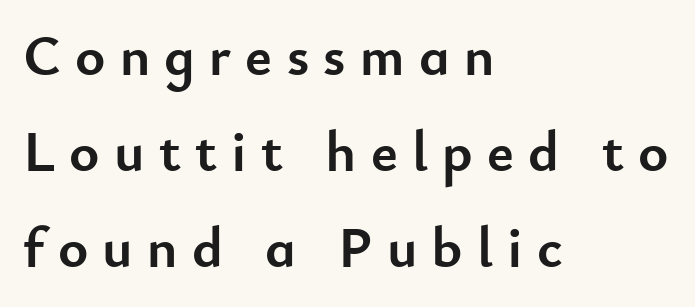
Upright lettering throughout. Each letter keeps its own natural width here, so spacing adapts to shape. The passage shown stacks its lines at a standard gap. The strokes are fattened all the way to bold. Glyph-to-glyph distance is far greater than everyday printed text. Line starts are locked; line ends wander.
